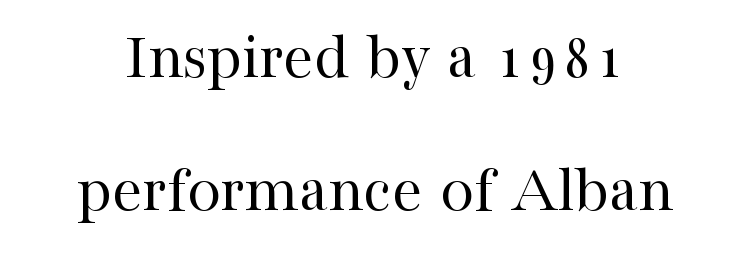
Q: Is the text bold? A: No.
Q: Is the text italic (slanted)? A: No, it is upright.
Q: Is the typeface a serif or a sans-serif typeface? A: Serif.
Q: Is the text underlined? A: No.
Q: Is the spacing between letters normal or unusually wide? A: Normal.
Q: Is the spacing between lines tight, normal or loose? A: Loose.
Q: Width (condensed, normal, or wide)? A: Normal.
Q: Stroke contrast? A: High.
Q: x-height? A: Medium.
Q: Monospaced? A: No.
